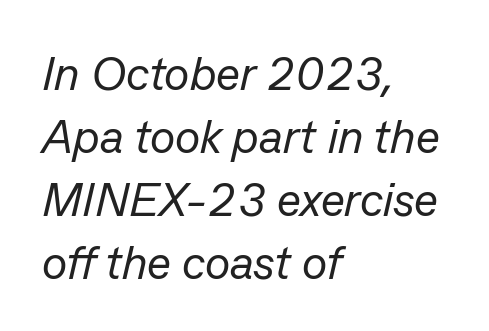
Q: Is the text bold? A: No.
Q: Is the text italic (slanted)? A: Yes, it leans right by about 13 degrees.
Q: Is the text underlined? A: No.
Q: How is the paragraph aligned? A: Left-aligned.
Q: Is the spacing between letters normal or unusually wide? A: Normal.
Q: Is the spacing between lines tight, normal or loose? A: Normal.
Q: Width (condensed, normal, or wide)? A: Normal.
Q: Stroke contrast? A: Low.
Q: x-height? A: Medium.
Q: Monospaced? A: No.
